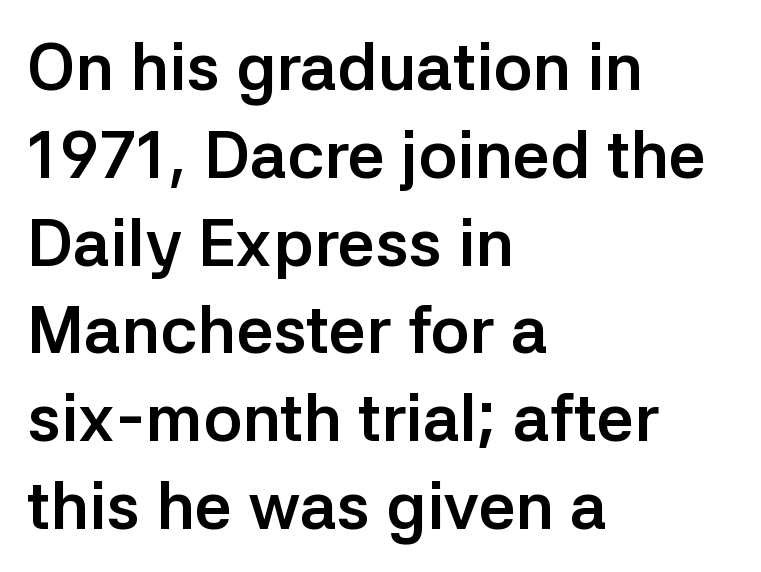
The image shows 66 px semibold sans-serif type, upright; set left-aligned, normal line spacing (1.33x), normal letter spacing, not underlined; low stroke contrast and a medium x-height.
